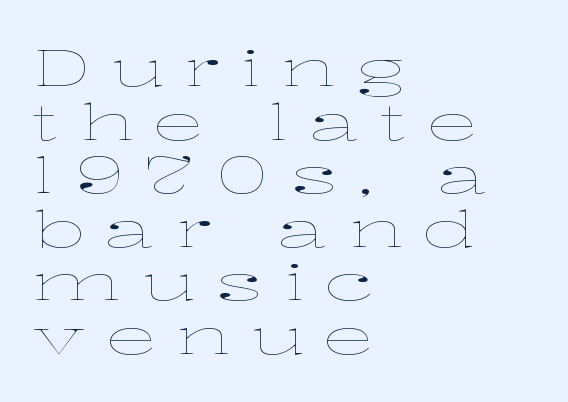
{"italic": "no", "bold": "no", "weight": "thin", "width": "wide", "stroke_contrast": "low", "x_height": "medium", "monospaced": "no", "underline": "no", "align": "left", "line_spacing": "tight", "line_spacing_ratio": 1.05, "letter_spacing": "wide", "letter_spacing_em": 0.4, "glyph_px": 51}
